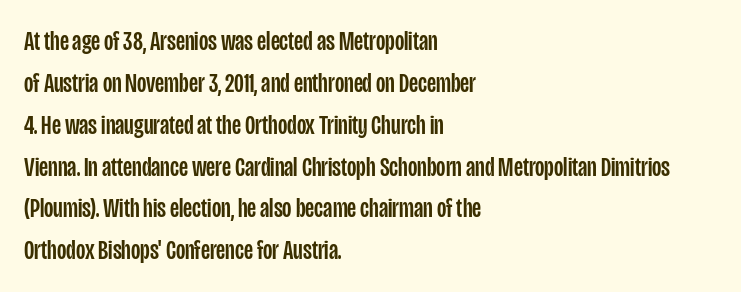
The image shows 27 px text type, upright; set left-aligned, normal line spacing (1.55x), normal letter spacing, not underlined.
